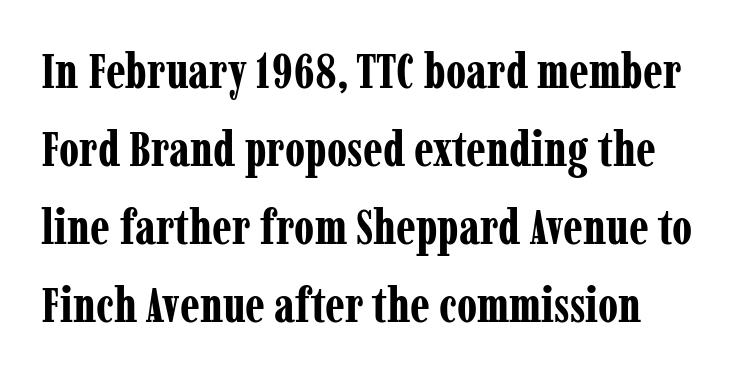
{"serif": "yes", "italic": "no", "bold": "yes", "weight": "bold", "width": "condensed", "stroke_contrast": "low", "x_height": "medium", "monospaced": "no", "underline": "no", "line_spacing": "normal", "line_spacing_ratio": 1.59, "letter_spacing": "normal", "letter_spacing_em": 0.0, "glyph_px": 49}
